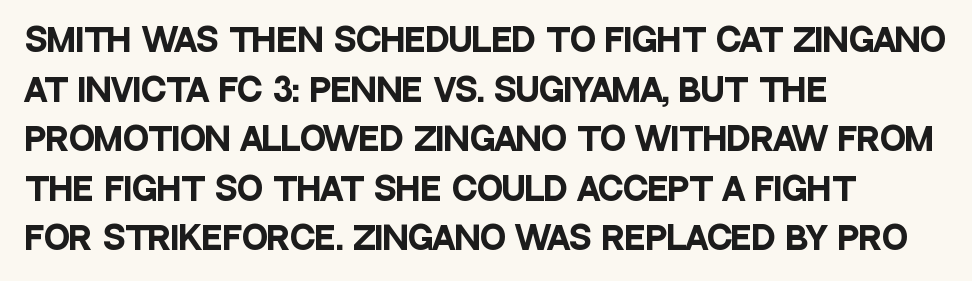
Q: Is the text bold? A: Yes.
Q: Is the text italic (slanted)? A: No, it is upright.
Q: Is the typeface a serif or a sans-serif typeface? A: Sans-serif.
Q: Is the text underlined? A: No.
Q: How is the paragraph aligned? A: Left-aligned.
Q: Is the spacing between letters normal or unusually wide? A: Normal.
Q: Is the spacing between lines tight, normal or loose? A: Normal.
Q: Width (condensed, normal, or wide)? A: Condensed.
Q: Stroke contrast? A: Low.
Q: x-height? A: Large.
Q: Monospaced? A: No.
